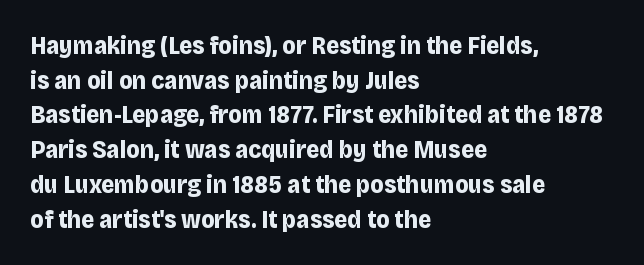
{"italic": "no", "bold": "yes", "underline": "no", "align": "left", "line_spacing": "normal", "line_spacing_ratio": 1.39, "letter_spacing": "normal", "letter_spacing_em": 0.0, "glyph_px": 25}
